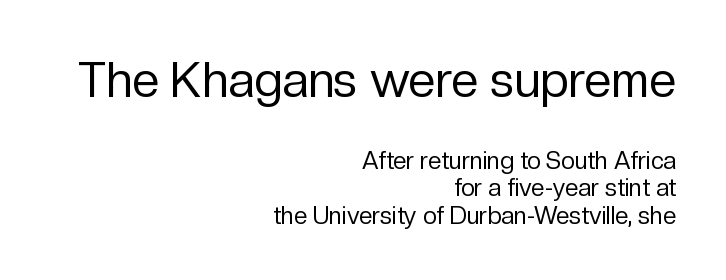
{"serif": "no", "italic": "no", "bold": "no", "weight": "regular", "width": "normal", "stroke_contrast": "low", "x_height": "medium", "monospaced": "no", "underline": "no", "align": "right", "line_spacing": "tight", "line_spacing_ratio": 1.15, "letter_spacing": "normal", "letter_spacing_em": 0.0, "larger_block": "first", "size_ratio": 2.04, "glyph_px": 49}
